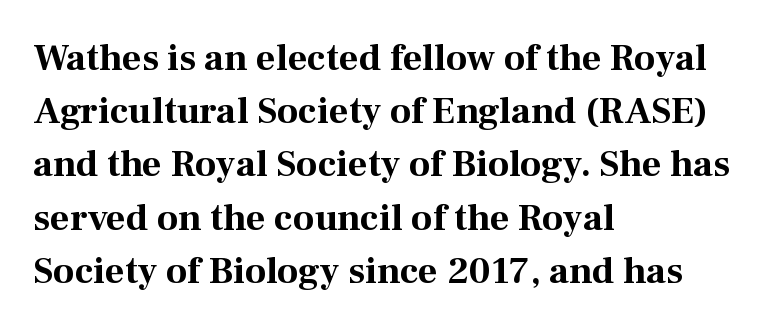
Reading down the column, the eye jumps a familiar distance to each next line. This is serif lettering, the kind often seen in printed books. I'd describe the lettering as bold — thick and assertive. Nothing unusual about the tracking: characters are spaced as the font intends.
